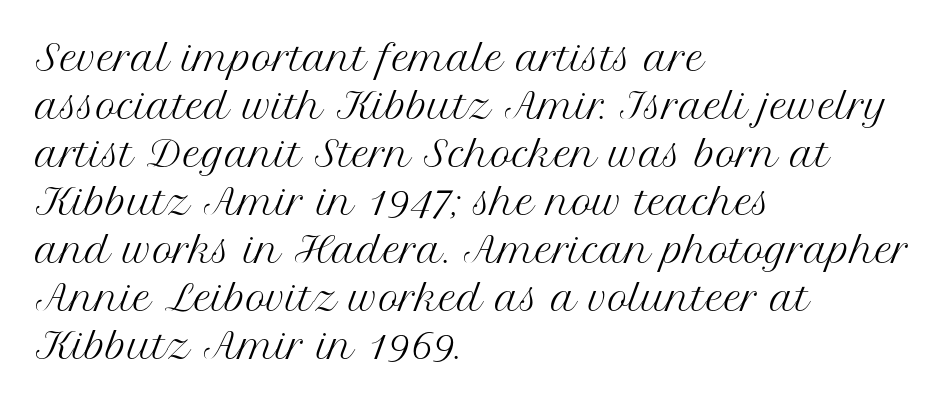
{"serif": "yes", "bold": "no", "weight": "regular", "width": "normal", "stroke_contrast": "medium", "x_height": "medium", "monospaced": "no", "underline": "no", "align": "left", "line_spacing": "normal", "line_spacing_ratio": 1.37, "letter_spacing": "normal", "letter_spacing_em": 0.0, "glyph_px": 35}
